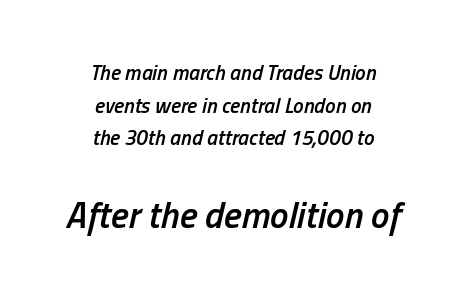
{"italic": "yes", "lean": "right", "slant_degrees": 13, "bold": "semi", "weight": "semibold", "width": "condensed", "stroke_contrast": "low", "x_height": "medium", "monospaced": "no", "underline": "no", "align": "center", "line_spacing": "normal", "line_spacing_ratio": 1.55, "letter_spacing": "normal", "letter_spacing_em": 0.0, "larger_block": "second", "size_ratio": 1.76, "glyph_px": 37}
